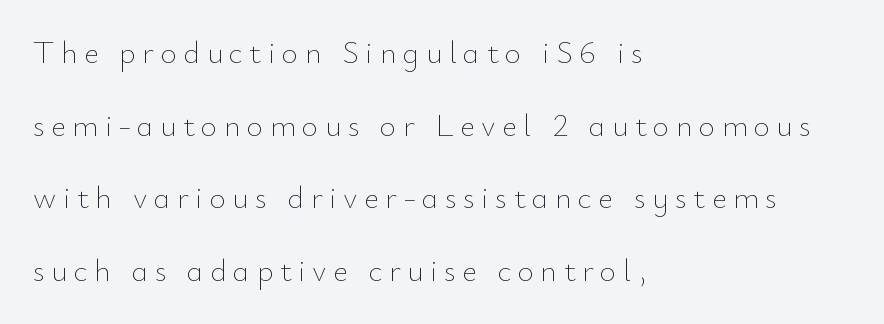
Q: Is the text bold? A: No.
Q: Is the text italic (slanted)? A: No, it is upright.
Q: Is the text underlined? A: No.
Q: How is the paragraph aligned? A: Left-aligned.
Q: Is the spacing between letters normal or unusually wide? A: Unusually wide.
Q: Is the spacing between lines tight, normal or loose? A: Loose.
Q: Width (condensed, normal, or wide)? A: Normal.
Q: Stroke contrast? A: Low.
Q: x-height? A: Small.
Q: Monospaced? A: No.
